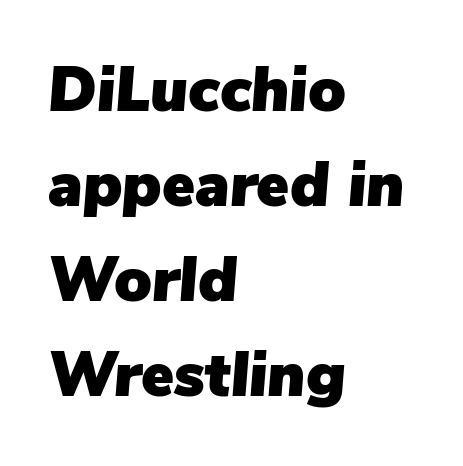
The image shows 62 px text type, italic (leaning right); set left-aligned, normal line spacing (1.53x), normal letter spacing, not underlined; low stroke contrast and a medium x-height.
